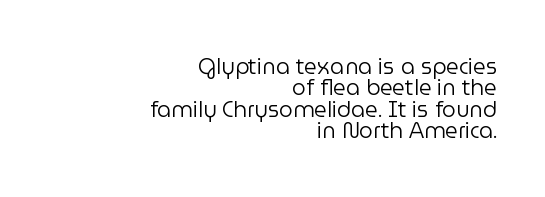
Q: Is the text bold? A: No.
Q: Is the text italic (slanted)? A: No, it is upright.
Q: Is the text underlined? A: No.
Q: How is the paragraph aligned? A: Right-aligned.
Q: Is the spacing between letters normal or unusually wide? A: Normal.
Q: Is the spacing between lines tight, normal or loose? A: Tight.
